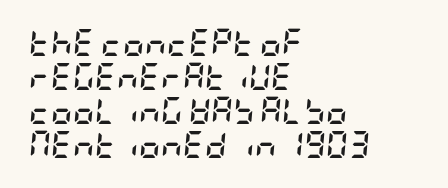
The image shows 27 px bold type, italic (leaning right); set left-aligned, normal line spacing (1.26x), normal letter spacing, not underlined.
